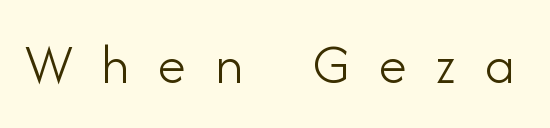
Q: Is the text bold? A: No.
Q: Is the text italic (slanted)? A: No, it is upright.
Q: Is the typeface a serif or a sans-serif typeface? A: Sans-serif.
Q: Is the text underlined? A: No.
Q: Is the spacing between letters normal or unusually wide? A: Unusually wide.
Q: Width (condensed, normal, or wide)? A: Normal.
Q: Stroke contrast? A: Low.
Q: x-height? A: Small.
Q: Monospaced? A: No.
